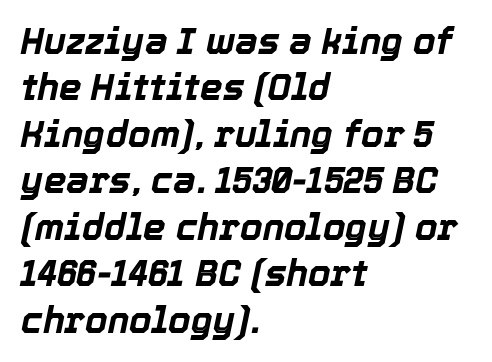
{"italic": "yes", "lean": "right", "slant_degrees": 12, "bold": "yes", "weight": "bold", "width": "normal", "x_height": "medium", "monospaced": "no", "underline": "no", "align": "left", "line_spacing": "normal", "line_spacing_ratio": 1.29, "letter_spacing": "normal", "letter_spacing_em": 0.0, "glyph_px": 36}
